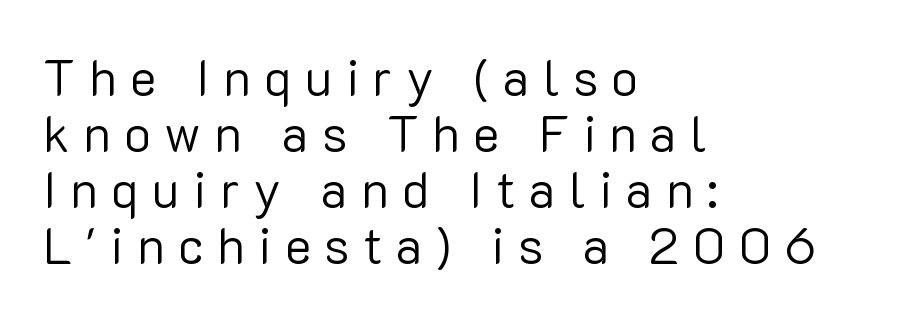
The rendering inserts visible extra space after every character. A typesetter would mark this as roman, not italic. I'd call this a sans setting — the letters go barefoot. Bare-footed words on every line. Think of a printed novel: that variable character pitch is what you see here.
